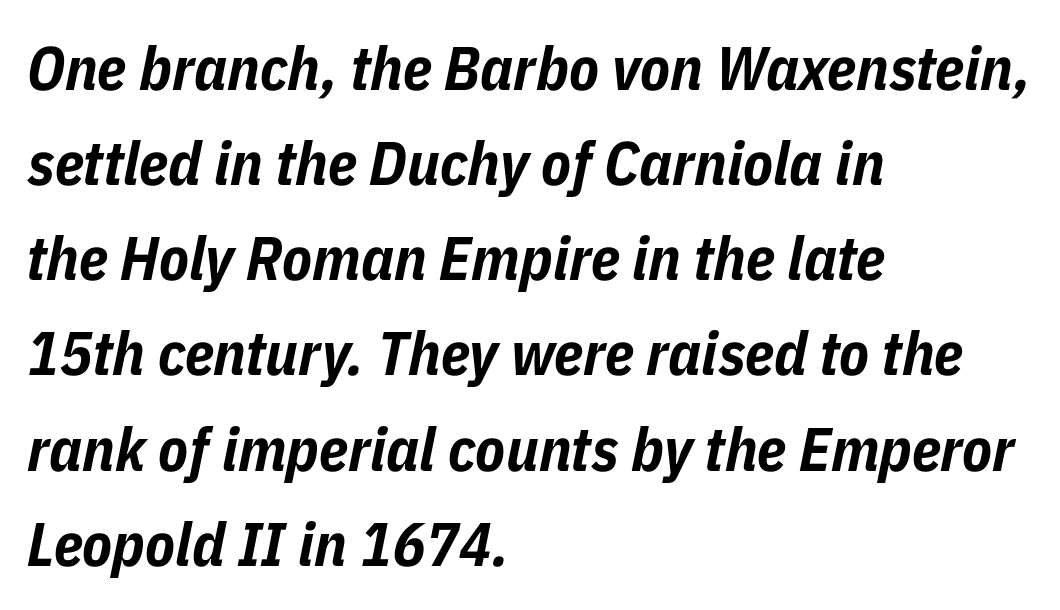
The image shows 61 px bold, condensed type, italic (leaning right); set left-aligned, normal line spacing (1.56x), normal letter spacing, not underlined; low stroke contrast and a medium x-height.
